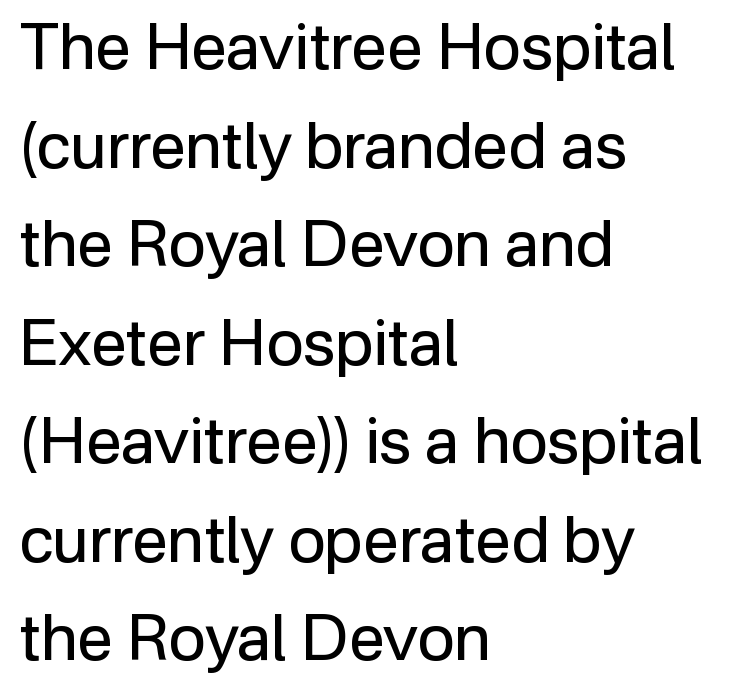
Q: Is the text bold? A: No.
Q: Is the text italic (slanted)? A: No, it is upright.
Q: Is the typeface a serif or a sans-serif typeface? A: Sans-serif.
Q: Is the text underlined? A: No.
Q: How is the paragraph aligned? A: Left-aligned.
Q: Is the spacing between letters normal or unusually wide? A: Normal.
Q: Is the spacing between lines tight, normal or loose? A: Normal.
Q: Width (condensed, normal, or wide)? A: Normal.
Q: Stroke contrast? A: Low.
Q: x-height? A: Medium.
Q: Monospaced? A: No.
